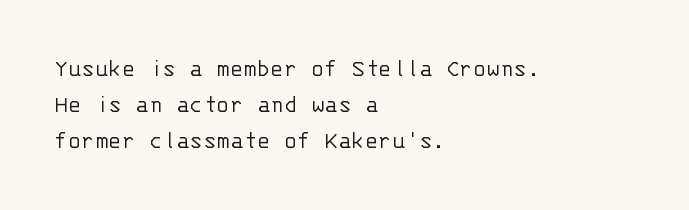
{"italic": "no", "bold": "no", "underline": "no", "align": "left", "line_spacing": "normal", "line_spacing_ratio": 1.44, "letter_spacing": "normal", "letter_spacing_em": 0.0, "glyph_px": 25}
